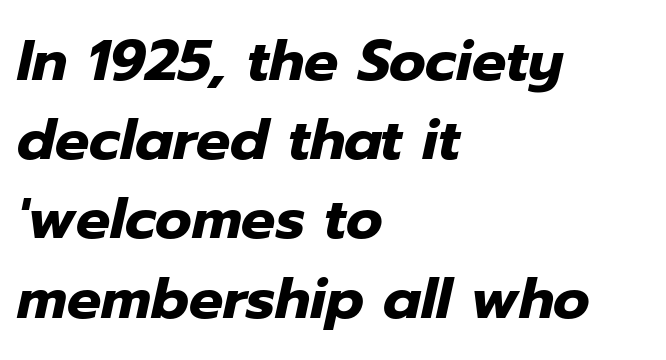
The image shows 57 px heavy type, italic (leaning right); set left-aligned, normal line spacing (1.39x), normal letter spacing, not underlined; low stroke contrast and a medium x-height.
